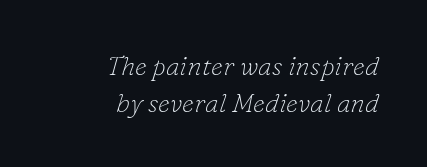
Q: Is the text bold? A: No.
Q: Is the text italic (slanted)? A: Yes, it leans right by about 16 degrees.
Q: Is the text underlined? A: No.
Q: How is the paragraph aligned? A: Right-aligned.
Q: Is the spacing between letters normal or unusually wide? A: Normal.
Q: Is the spacing between lines tight, normal or loose? A: Normal.
